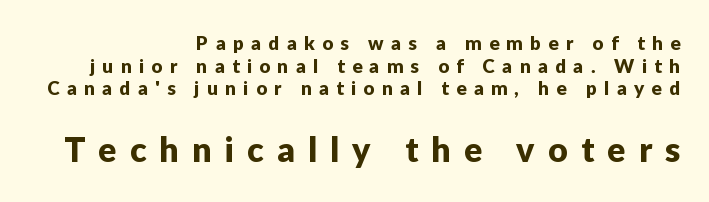
The image shows 34 px sans-serif type, upright; set right-aligned, line spacing 1.19x, unusually wide letter spacing (+0.39 em), not underlined; the second (bottom) block is 1.79x larger; low stroke contrast and a medium x-height.
